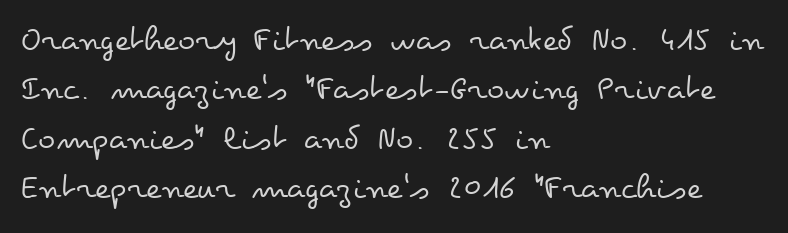
{"italic": "no", "bold": "no", "weight": "regular", "width": "wide", "stroke_contrast": "low", "x_height": "small", "monospaced": "no", "underline": "no", "align": "left", "line_spacing": "normal", "line_spacing_ratio": 1.37, "letter_spacing": "normal", "letter_spacing_em": 0.0, "glyph_px": 36}
